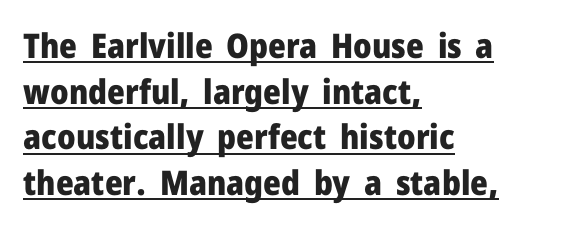
{"serif": "no", "italic": "no", "bold": "yes", "weight": "heavy", "width": "normal", "stroke_contrast": "low", "x_height": "medium", "monospaced": "no", "underline": "yes", "align": "left", "line_spacing": "normal", "line_spacing_ratio": 1.34, "letter_spacing": "normal", "letter_spacing_em": 0.0, "glyph_px": 34}
